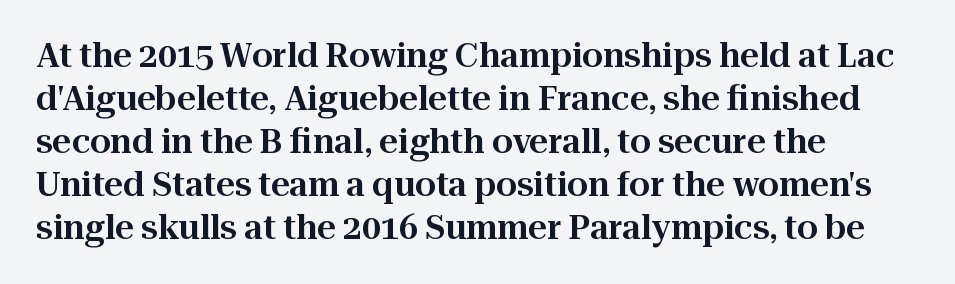
The image shows 33 px serif type, upright; set left-aligned, normal line spacing (1.3x), normal letter spacing, not underlined; high stroke contrast and a medium x-height.
